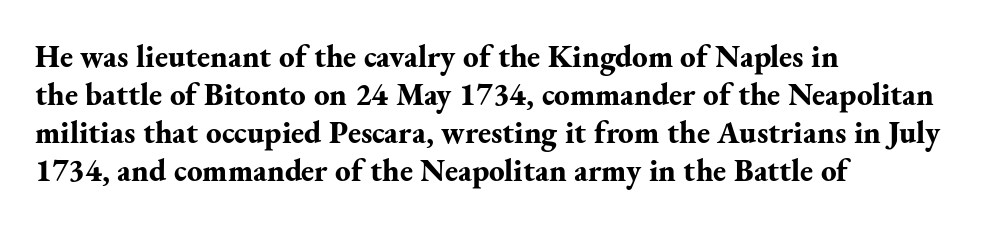
{"serif": "yes", "italic": "no", "bold": "yes", "weight": "bold", "width": "normal", "stroke_contrast": "medium", "x_height": "small", "monospaced": "no", "underline": "no", "align": "left", "line_spacing_ratio": 1.23, "letter_spacing": "normal", "letter_spacing_em": 0.0, "glyph_px": 31}
